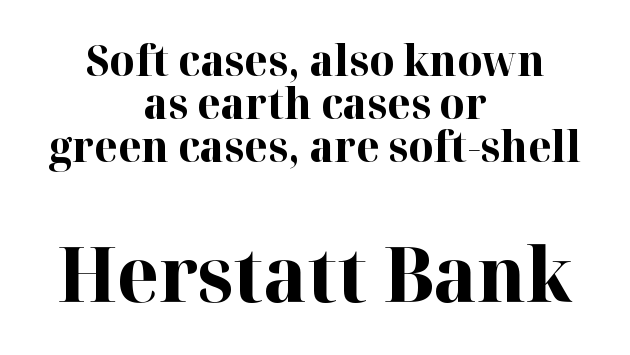
Q: Is the text bold? A: Yes.
Q: Is the text italic (slanted)? A: No, it is upright.
Q: Is the typeface a serif or a sans-serif typeface? A: Serif.
Q: Is the text underlined? A: No.
Q: How is the paragraph aligned? A: Centered.
Q: Is the spacing between letters normal or unusually wide? A: Normal.
Q: Is the spacing between lines tight, normal or loose? A: Tight.
Q: Which block of text is set in a larger size, the first (top) or the second (bottom)? A: The second (bottom) one.
Q: Width (condensed, normal, or wide)? A: Normal.
Q: Stroke contrast? A: High.
Q: x-height? A: Medium.
Q: Monospaced? A: No.
